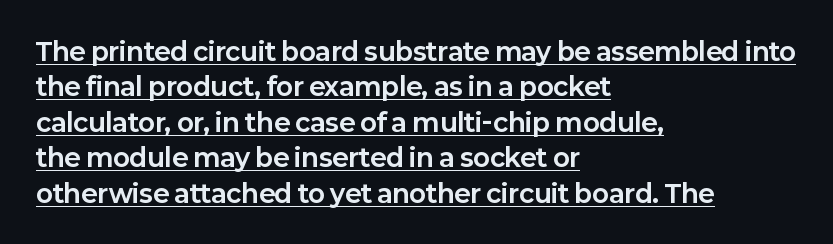
The image shows 25 px bold type, upright; set left-aligned, normal line spacing (1.42x), normal letter spacing, underlined.
